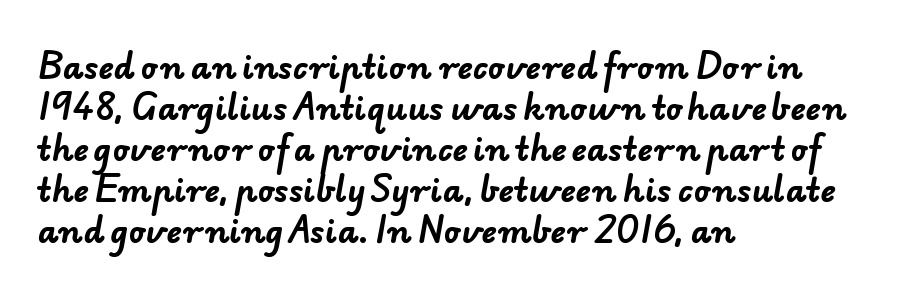
A typesetter would label this face a sans. A typesetter would call this proportional, since set widths differ per character. The string is rendered with underlining switched off. The leading is moderate, giving the passage an even texture. Set as a true bold cut, around the 700 mark. Casual observation: everything's shoved over to the left.
